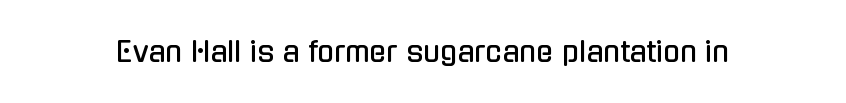
Q: Is the text italic (slanted)? A: No, it is upright.
Q: Is the typeface a serif or a sans-serif typeface? A: Sans-serif.
Q: Is the text underlined? A: No.
Q: Is the spacing between letters normal or unusually wide? A: Normal.
Q: Width (condensed, normal, or wide)? A: Condensed.
Q: Stroke contrast? A: Low.
Q: x-height? A: Medium.
Q: Monospaced? A: No.
